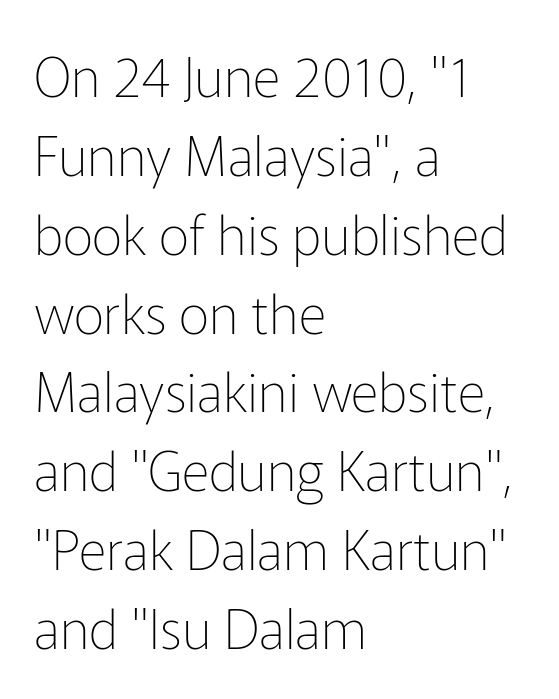
{"serif": "no", "italic": "no", "bold": "no", "weight": "thin", "width": "normal", "stroke_contrast": "low", "x_height": "medium", "monospaced": "no", "underline": "no", "align": "left", "line_spacing": "normal", "line_spacing_ratio": 1.46, "letter_spacing": "normal", "letter_spacing_em": 0.0, "glyph_px": 54}
